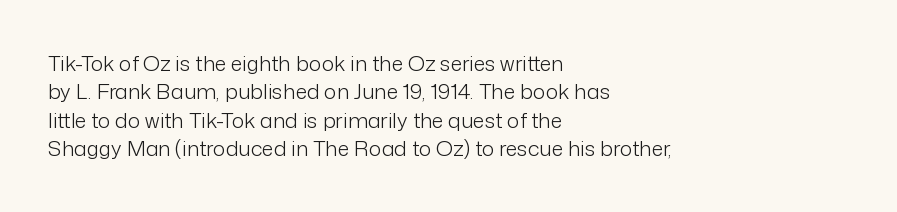
The image shows 21 px text type, upright; set left-aligned, normal line spacing (1.35x), normal letter spacing, not underlined.
